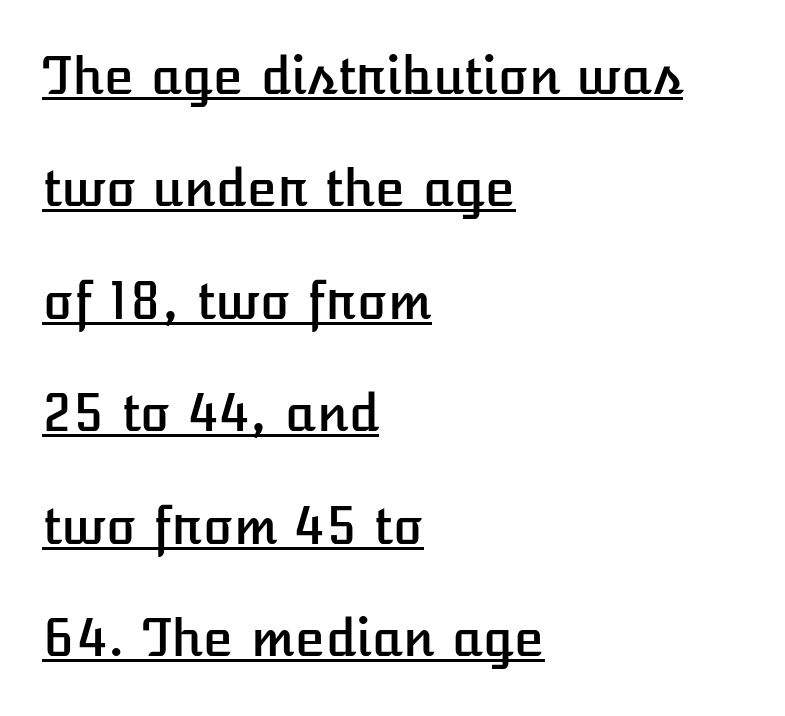
The image shows 50 px text type, upright; set left-aligned, loose line spacing (2.25x), normal letter spacing, underlined; low stroke contrast and a medium x-height.
